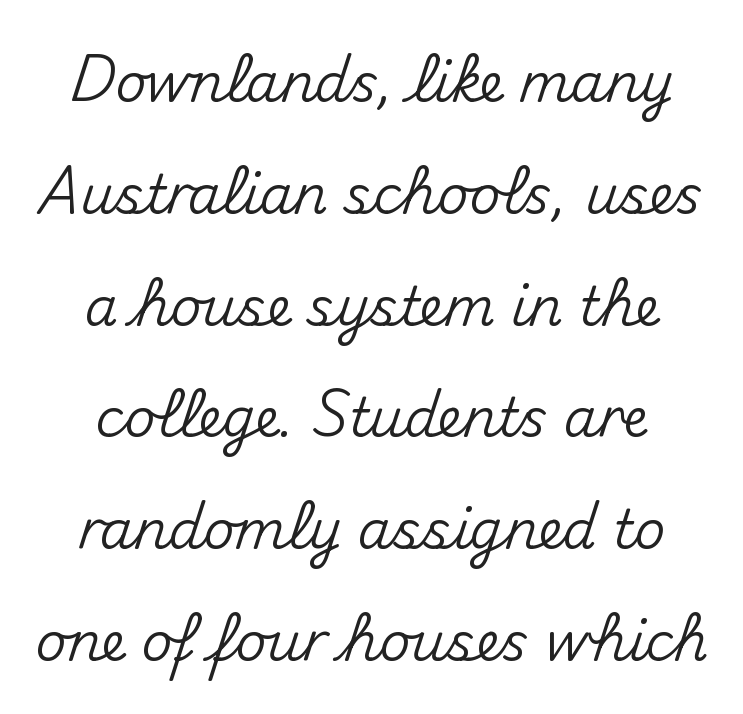
The image shows 53 px sans-serif type; set centered, loose line spacing (2.11x), normal letter spacing, not underlined; medium stroke contrast and a small x-height.
